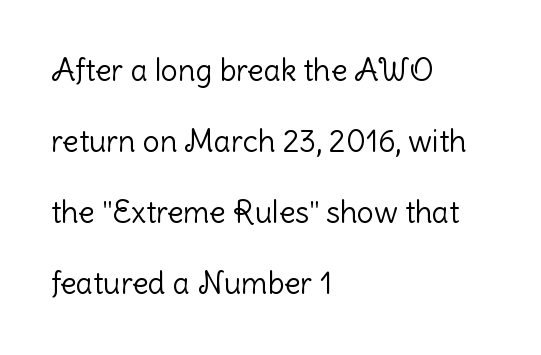
The image shows 30 px light sans-serif type, upright; set left-aligned, loose line spacing (2.37x), normal letter spacing, not underlined; low stroke contrast and a medium x-height.
